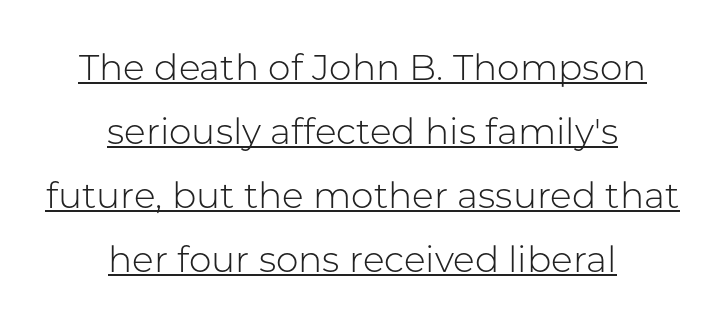
{"serif": "no", "italic": "no", "bold": "no", "weight": "light", "width": "normal", "stroke_contrast": "low", "x_height": "medium", "monospaced": "no", "underline": "yes", "align": "center", "line_spacing_ratio": 1.78, "letter_spacing": "normal", "letter_spacing_em": 0.0, "glyph_px": 36}
